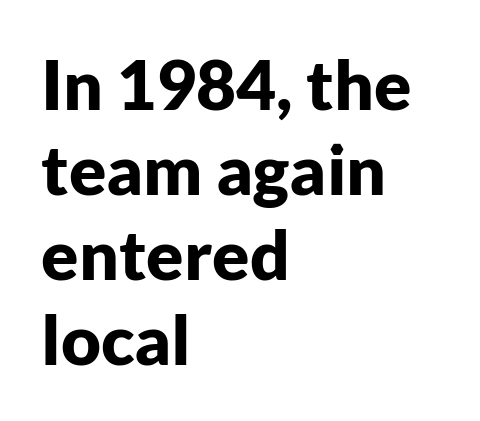
The image shows 69 px bold sans-serif type, upright; set left-aligned, line spacing 1.23x, normal letter spacing, not underlined; low stroke contrast and a medium x-height.
